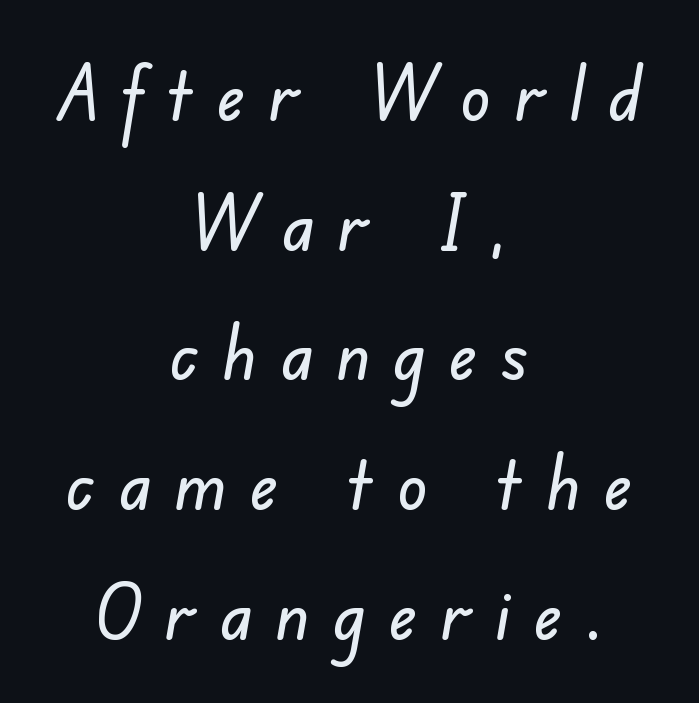
The letters carry no serifs — their stems end cleanly without finishing strokes. These lines are rendered in a variable-pitch font. These lines stack symmetrically, like a column narrowing and widening about its center. A bare baseline throughout the passage.
